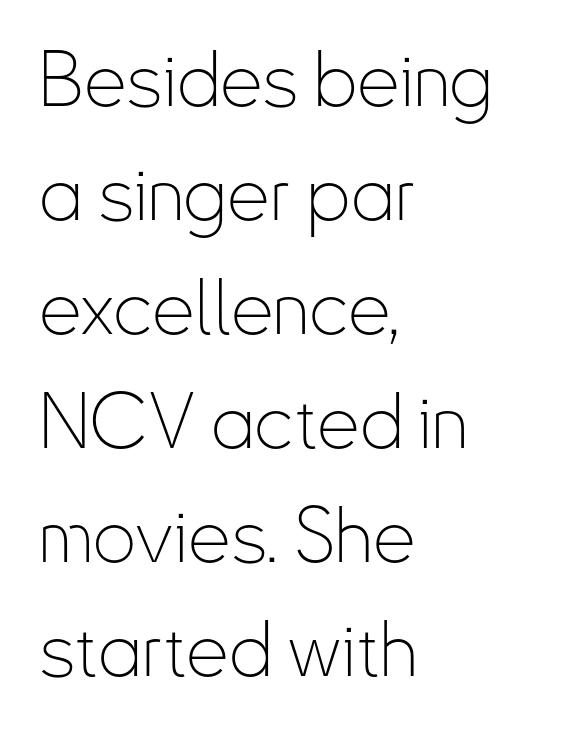
The image shows 76 px thin, condensed sans-serif type, upright; set left-aligned, normal line spacing (1.5x), normal letter spacing, not underlined; low stroke contrast and a small x-height.
